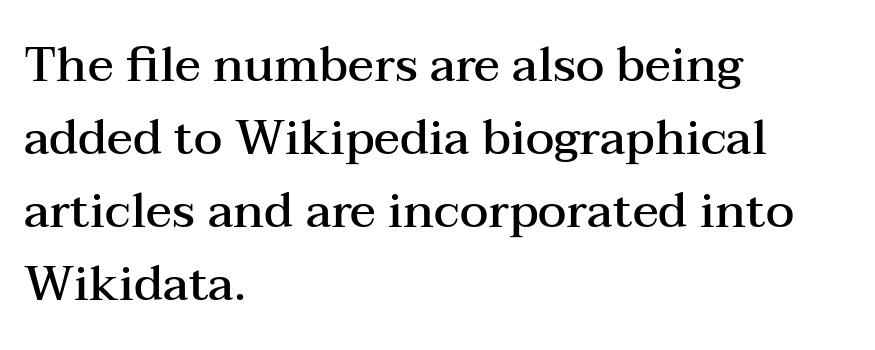
The image shows 48 px semibold, wide serif type, upright; set left-aligned, normal line spacing (1.52x), normal letter spacing, not underlined; medium stroke contrast and a medium x-height.
